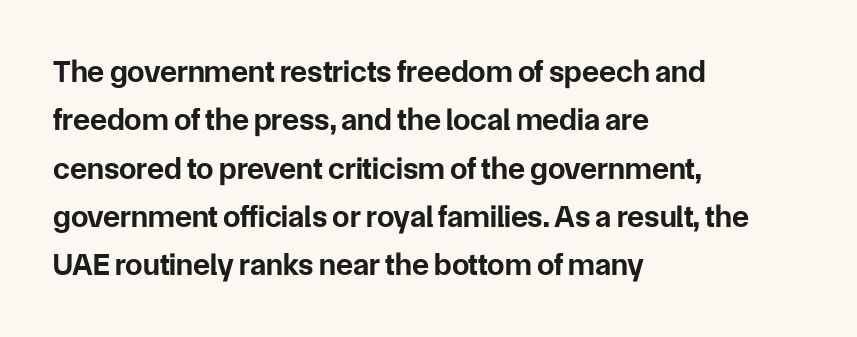
The image shows 31 px bold sans-serif type, upright; set left-aligned, normal line spacing (1.56x), normal letter spacing, not underlined; low stroke contrast and a medium x-height.
